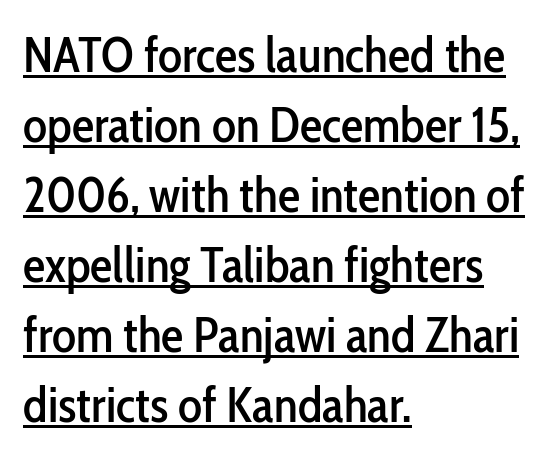
Q: Is the text italic (slanted)? A: No, it is upright.
Q: Is the typeface a serif or a sans-serif typeface? A: Sans-serif.
Q: Is the text underlined? A: Yes.
Q: How is the paragraph aligned? A: Left-aligned.
Q: Is the spacing between letters normal or unusually wide? A: Normal.
Q: Is the spacing between lines tight, normal or loose? A: Normal.
Q: Width (condensed, normal, or wide)? A: Condensed.
Q: Stroke contrast? A: Low.
Q: x-height? A: Medium.
Q: Monospaced? A: No.
